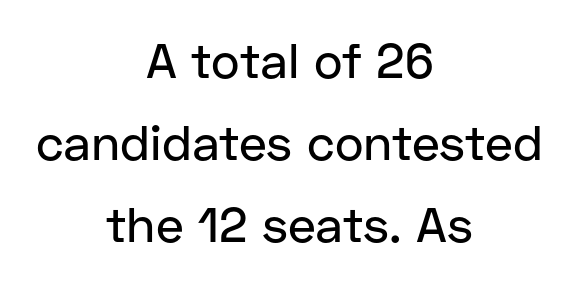
Q: Is the text italic (slanted)? A: No, it is upright.
Q: Is the typeface a serif or a sans-serif typeface? A: Sans-serif.
Q: Is the text underlined? A: No.
Q: How is the paragraph aligned? A: Centered.
Q: Is the spacing between letters normal or unusually wide? A: Normal.
Q: Is the spacing between lines tight, normal or loose? A: Normal.
Q: Width (condensed, normal, or wide)? A: Normal.
Q: Stroke contrast? A: Low.
Q: x-height? A: Medium.
Q: Monospaced? A: No.
